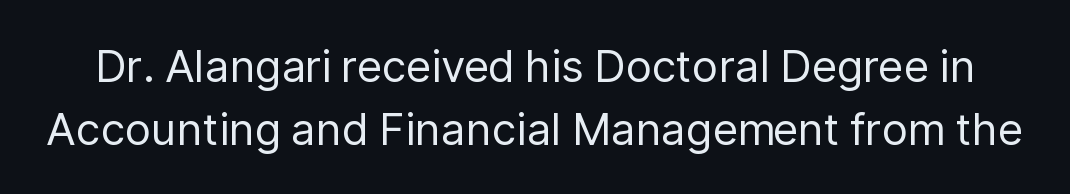
Q: Is the text bold? A: No.
Q: Is the text italic (slanted)? A: No, it is upright.
Q: Is the typeface a serif or a sans-serif typeface? A: Sans-serif.
Q: Is the text underlined? A: No.
Q: Is the spacing between letters normal or unusually wide? A: Normal.
Q: Is the spacing between lines tight, normal or loose? A: Normal.
Q: Width (condensed, normal, or wide)? A: Normal.
Q: Stroke contrast? A: Low.
Q: x-height? A: Medium.
Q: Monospaced? A: No.
